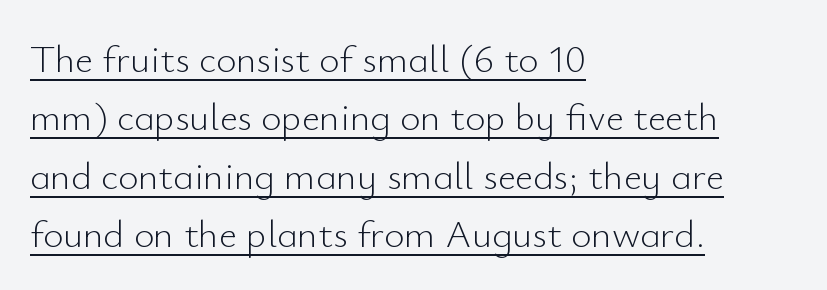
Q: Is the text bold? A: No.
Q: Is the text italic (slanted)? A: No, it is upright.
Q: Is the typeface a serif or a sans-serif typeface? A: Sans-serif.
Q: Is the text underlined? A: Yes.
Q: How is the paragraph aligned? A: Left-aligned.
Q: Is the spacing between letters normal or unusually wide? A: Normal.
Q: Is the spacing between lines tight, normal or loose? A: Normal.
Q: Width (condensed, normal, or wide)? A: Normal.
Q: Stroke contrast? A: Low.
Q: x-height? A: Small.
Q: Monospaced? A: No.
